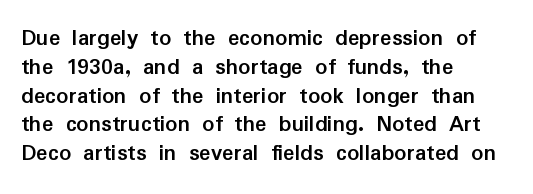
Q: Is the text bold? A: Yes.
Q: Is the text italic (slanted)? A: No, it is upright.
Q: Is the text underlined? A: No.
Q: How is the paragraph aligned? A: Left-aligned.
Q: Is the spacing between letters normal or unusually wide? A: Normal.
